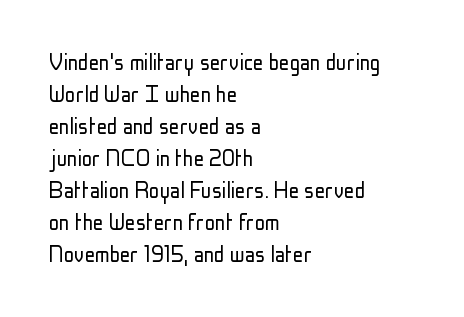
The passage shown is not underscored anywhere. Words appear dense and cohesive because spacing is normal. Alignment: flush left. Unlike italic type, these characters show no tilt at all.
